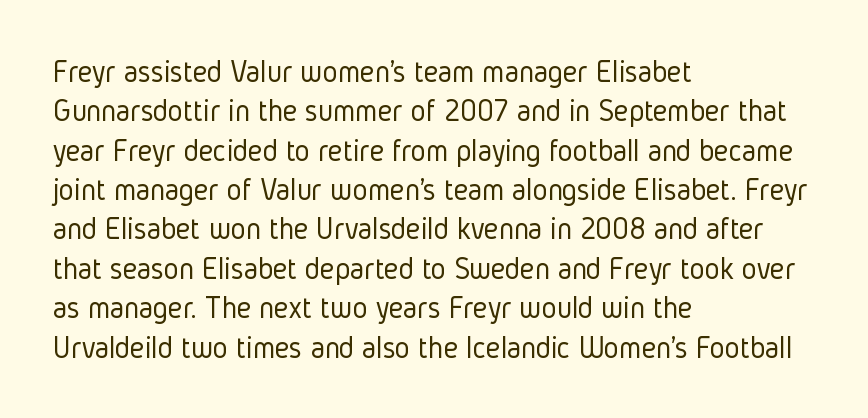
{"serif": "no", "italic": "no", "bold": "no", "weight": "light", "width": "condensed", "stroke_contrast": "low", "x_height": "medium", "monospaced": "no", "underline": "no", "align": "left", "line_spacing_ratio": 1.23, "letter_spacing": "normal", "letter_spacing_em": 0.0, "glyph_px": 32}
